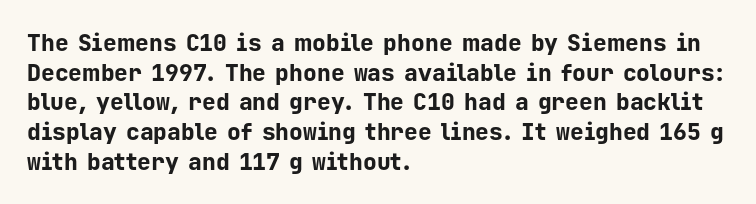
Q: Is the text bold? A: Yes.
Q: Is the text italic (slanted)? A: No, it is upright.
Q: Is the text underlined? A: No.
Q: How is the paragraph aligned? A: Left-aligned.
Q: Is the spacing between letters normal or unusually wide? A: Normal.
Q: Is the spacing between lines tight, normal or loose? A: Normal.
